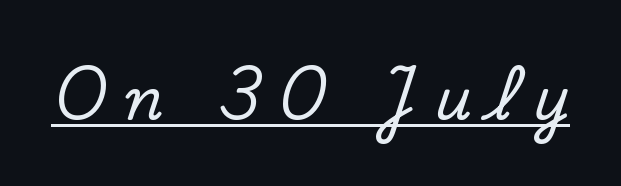
{"serif": "yes", "width": "normal", "stroke_contrast": "low", "x_height": "small", "monospaced": "no", "underline": "yes", "letter_spacing": "wide", "letter_spacing_em": 0.34, "glyph_px": 57}
